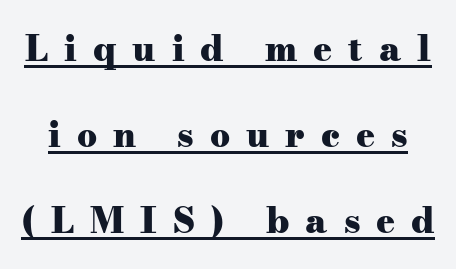
{"serif": "yes", "italic": "no", "bold": "yes", "weight": "heavy", "width": "wide", "stroke_contrast": "medium", "x_height": "small", "monospaced": "no", "underline": "yes", "line_spacing": "loose", "line_spacing_ratio": 2.46, "letter_spacing": "wide", "letter_spacing_em": 0.46, "glyph_px": 35}
